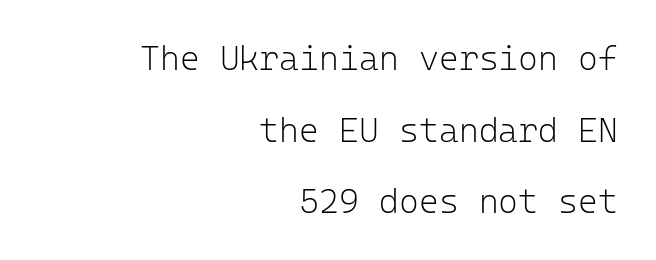
Q: Is the text bold? A: No.
Q: Is the text italic (slanted)? A: No, it is upright.
Q: Is the typeface a serif or a sans-serif typeface? A: Sans-serif.
Q: Is the text underlined? A: No.
Q: How is the paragraph aligned? A: Right-aligned.
Q: Is the spacing between letters normal or unusually wide? A: Normal.
Q: Is the spacing between lines tight, normal or loose? A: Loose.
Q: Width (condensed, normal, or wide)? A: Normal.
Q: Stroke contrast? A: Low.
Q: x-height? A: Medium.
Q: Monospaced? A: Yes.
